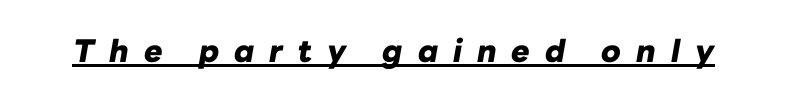
{"italic": "yes", "lean": "right", "slant_degrees": 10, "bold": "yes", "weight": "heavy", "width": "normal", "stroke_contrast": "low", "x_height": "medium", "monospaced": "no", "underline": "yes", "letter_spacing": "wide", "letter_spacing_em": 0.48, "glyph_px": 31}
